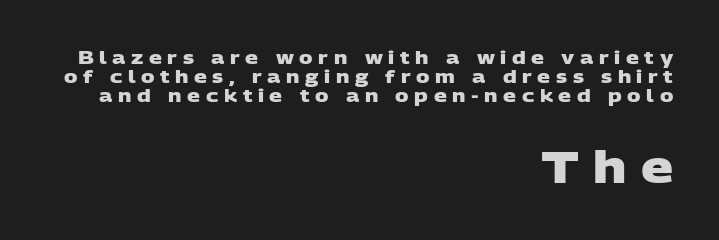
The image shows 45 px heavy, wide sans-serif type; set right-aligned, tight line spacing (1.05x), unusually wide letter spacing (+0.31 em), not underlined; the second (bottom) block is 2.5x larger; low stroke contrast and a large x-height.
